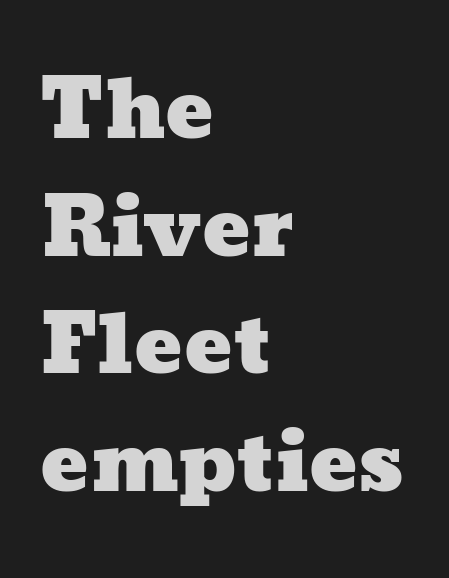
{"width": "wide", "stroke_contrast": "low", "x_height": "medium", "monospaced": "no", "underline": "no", "align": "left", "line_spacing": "normal", "line_spacing_ratio": 1.47, "letter_spacing": "normal", "letter_spacing_em": 0.0, "glyph_px": 80}
